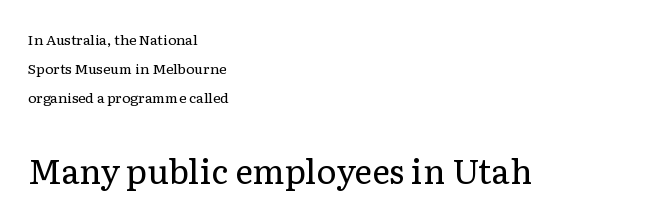
Character size in the trailing block exceeds that of the leading block. The compositor pushed each line to the left boundary. The font family rendered here belongs to the serif group. Vertically, the passage feels expansive, rows floating well apart. The letters advance in unequal steps, a hallmark of proportional type.
